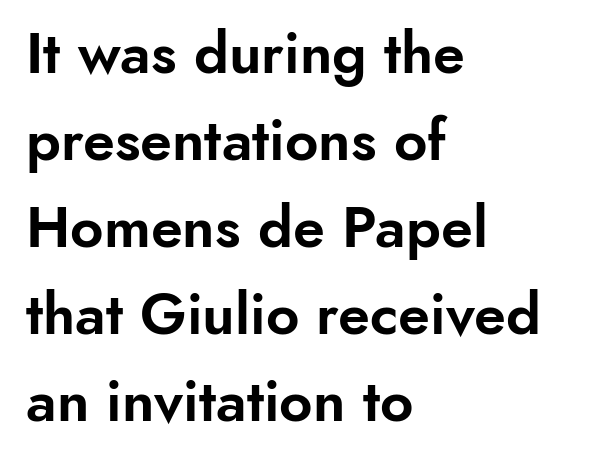
Q: Is the text italic (slanted)? A: No, it is upright.
Q: Is the typeface a serif or a sans-serif typeface? A: Sans-serif.
Q: Is the text underlined? A: No.
Q: How is the paragraph aligned? A: Left-aligned.
Q: Is the spacing between letters normal or unusually wide? A: Normal.
Q: Is the spacing between lines tight, normal or loose? A: Normal.
Q: Width (condensed, normal, or wide)? A: Normal.
Q: Stroke contrast? A: Low.
Q: x-height? A: Small.
Q: Monospaced? A: No.
